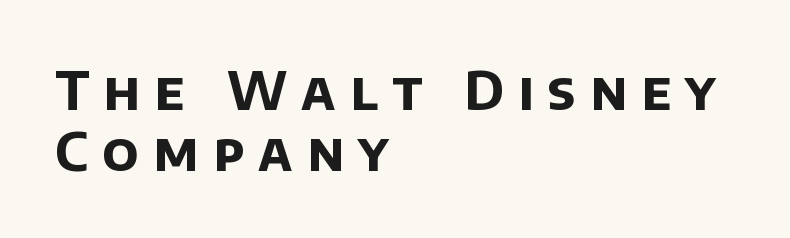
Q: Is the text bold? A: Yes.
Q: Is the typeface a serif or a sans-serif typeface? A: Sans-serif.
Q: Is the text underlined? A: No.
Q: How is the paragraph aligned? A: Left-aligned.
Q: Is the spacing between letters normal or unusually wide? A: Unusually wide.
Q: Is the spacing between lines tight, normal or loose? A: Tight.
Q: Width (condensed, normal, or wide)? A: Normal.
Q: Stroke contrast? A: Low.
Q: x-height? A: Large.
Q: Monospaced? A: No.
